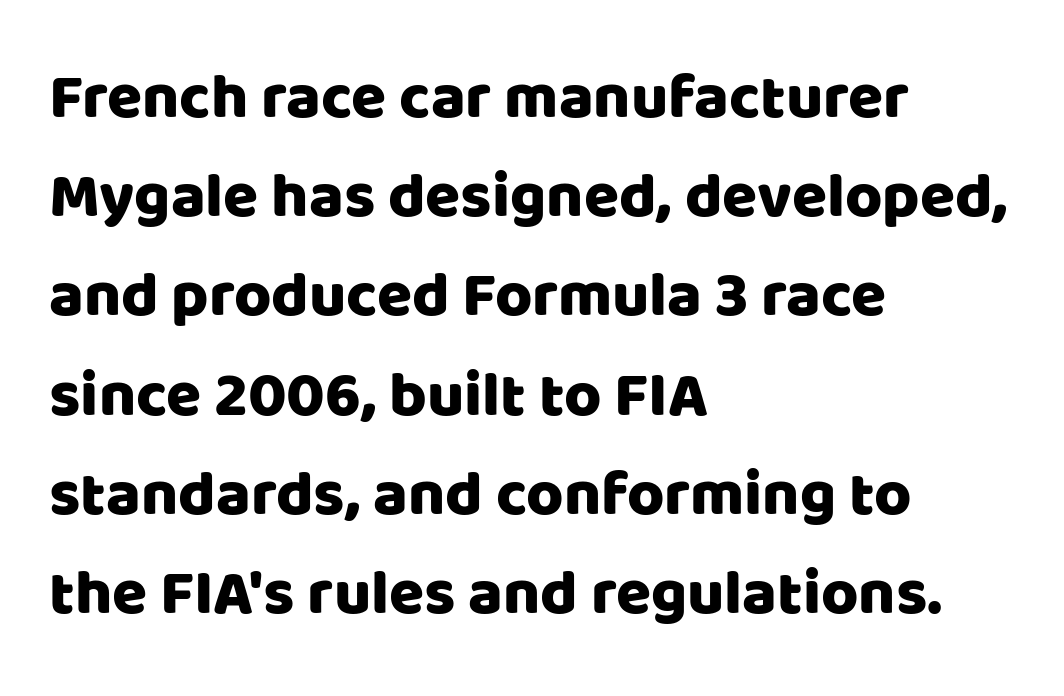
The image shows 64 px sans-serif type, upright; set left-aligned, normal line spacing (1.55x), normal letter spacing, not underlined; low stroke contrast and a large x-height.
